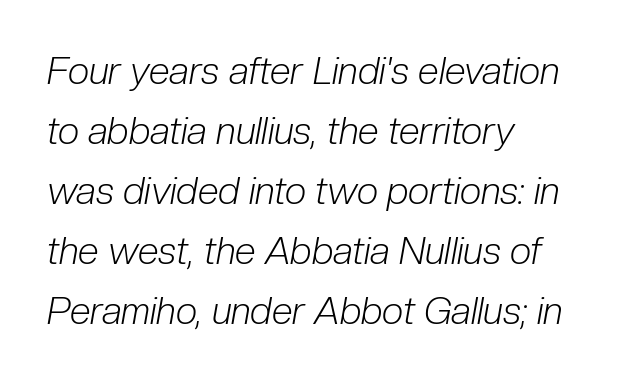
{"italic": "yes", "lean": "right", "slant_degrees": 10, "bold": "no", "weight": "light", "width": "condensed", "stroke_contrast": "low", "x_height": "medium", "monospaced": "no", "underline": "no", "align": "left", "line_spacing": "normal", "line_spacing_ratio": 1.58, "letter_spacing": "normal", "letter_spacing_em": 0.0, "glyph_px": 38}
